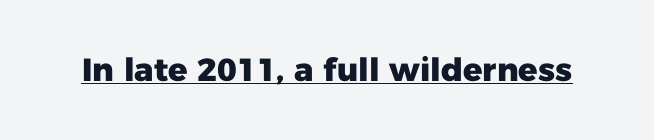
{"serif": "no", "italic": "no", "bold": "yes", "weight": "heavy", "width": "normal", "stroke_contrast": "low", "x_height": "medium", "monospaced": "no", "underline": "yes", "letter_spacing": "normal", "letter_spacing_em": 0.0, "glyph_px": 32}
